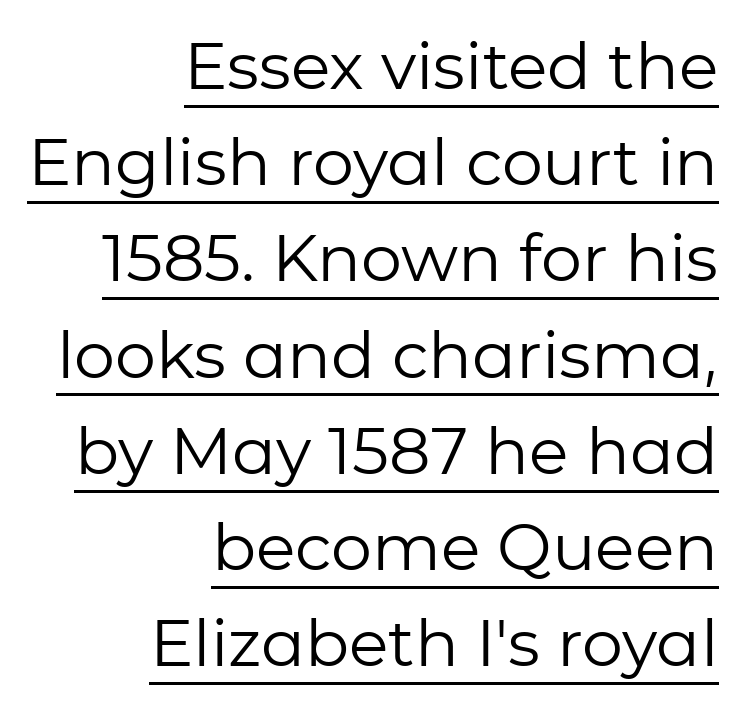
{"serif": "no", "italic": "no", "bold": "no", "weight": "regular", "width": "normal", "stroke_contrast": "low", "x_height": "medium", "monospaced": "no", "underline": "yes", "align": "right", "line_spacing": "normal", "line_spacing_ratio": 1.48, "letter_spacing": "normal", "letter_spacing_em": 0.0, "glyph_px": 65}
